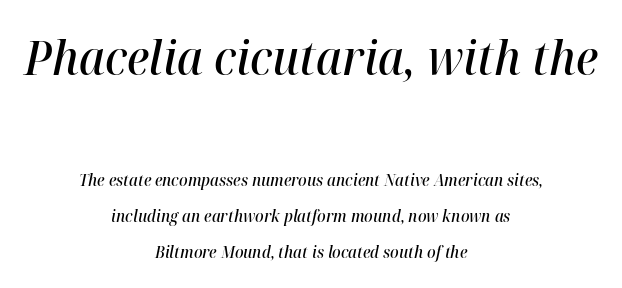
{"italic": "yes", "lean": "right", "slant_degrees": 12, "bold": "semi", "weight": "semibold", "width": "normal", "stroke_contrast": "high", "x_height": "medium", "monospaced": "no", "underline": "no", "align": "center", "line_spacing": "loose", "line_spacing_ratio": 2.26, "letter_spacing": "normal", "letter_spacing_em": 0.0, "larger_block": "first", "size_ratio": 2.94, "glyph_px": 47}
